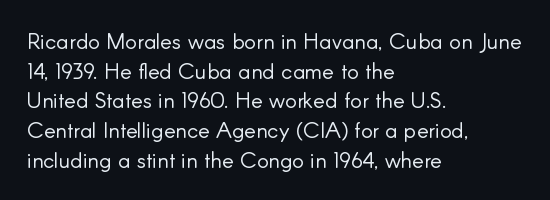
Unmarked baselines from the first word to the last. The designer left line spacing at the default. The rendering anchors every line to the left-hand side. The gaps between neighbouring characters are ordinary and unremarkable. The type sits square on the baseline with zero lean.
